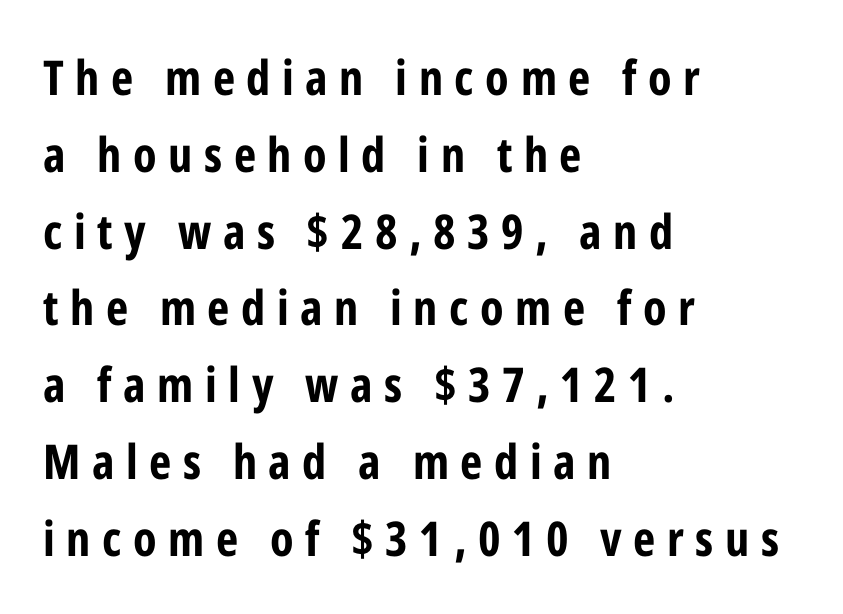
Spacing between characters has been opened up far beyond the box default. Are there feet on the stems? There aren't — it's a sans. Its strokes are broad and dark, the hallmark of bold type. Quick note: not italic, upright. Nobody drew a line under any word here.
